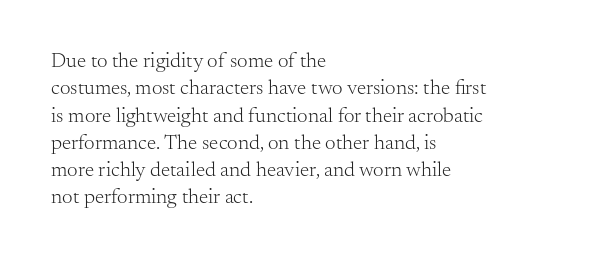
{"italic": "no", "bold": "no", "underline": "no", "align": "left", "line_spacing": "normal", "line_spacing_ratio": 1.3, "letter_spacing": "normal", "letter_spacing_em": 0.0, "glyph_px": 21}
